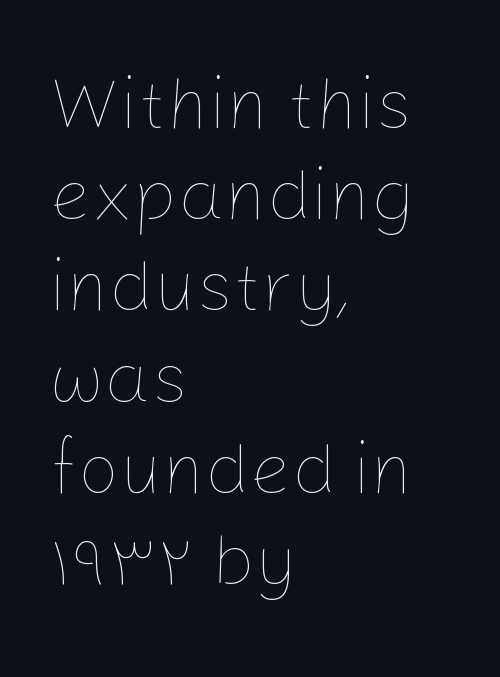
{"italic": "no", "bold": "no", "weight": "thin", "width": "normal", "stroke_contrast": "low", "x_height": "medium", "monospaced": "no", "underline": "no", "align": "left", "line_spacing": "normal", "line_spacing_ratio": 1.25, "letter_spacing": "normal", "letter_spacing_em": 0.0, "glyph_px": 73}
